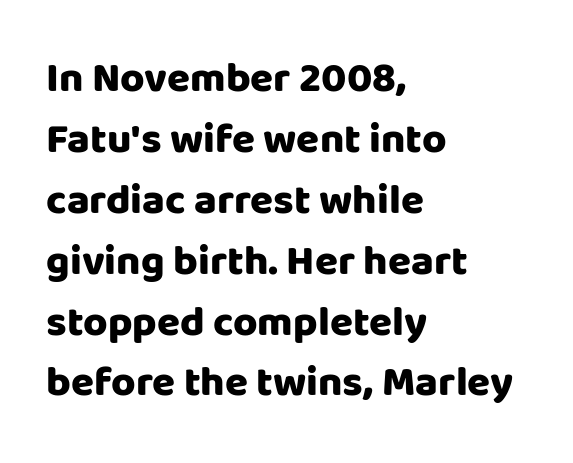
{"serif": "no", "italic": "no", "bold": "yes", "weight": "heavy", "width": "normal", "stroke_contrast": "low", "x_height": "large", "monospaced": "no", "underline": "no", "align": "left", "line_spacing": "normal", "line_spacing_ratio": 1.45, "letter_spacing": "normal", "letter_spacing_em": 0.0, "glyph_px": 42}
